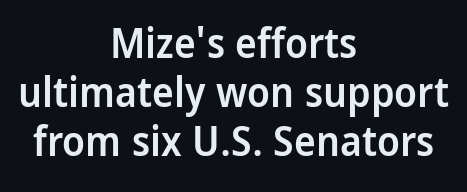
{"serif": "no", "italic": "no", "bold": "semi", "weight": "semibold", "width": "condensed", "stroke_contrast": "low", "x_height": "large", "monospaced": "no", "underline": "no", "align": "center", "line_spacing_ratio": 1.2, "letter_spacing": "normal", "letter_spacing_em": 0.0, "glyph_px": 41}
